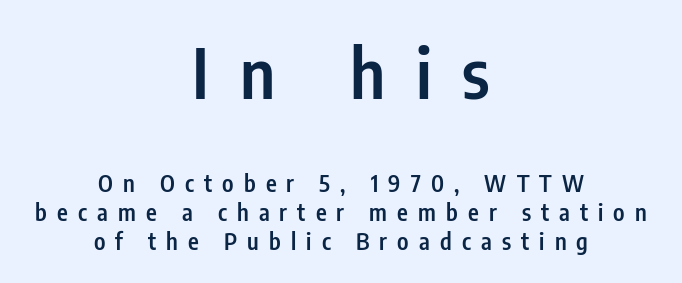
This sample has the flowing, uneven cadence of proportional lettering. Is the lower block the larger one? No — the upper block carries the bigger type. Firm but not heavy-handed strokes: this text is semibold. The passage shown stacks its lines at a standard gap. Every character sits straight up, as roman type does. Both edges are ragged and mirror each other, which tells us the setting is centered.
